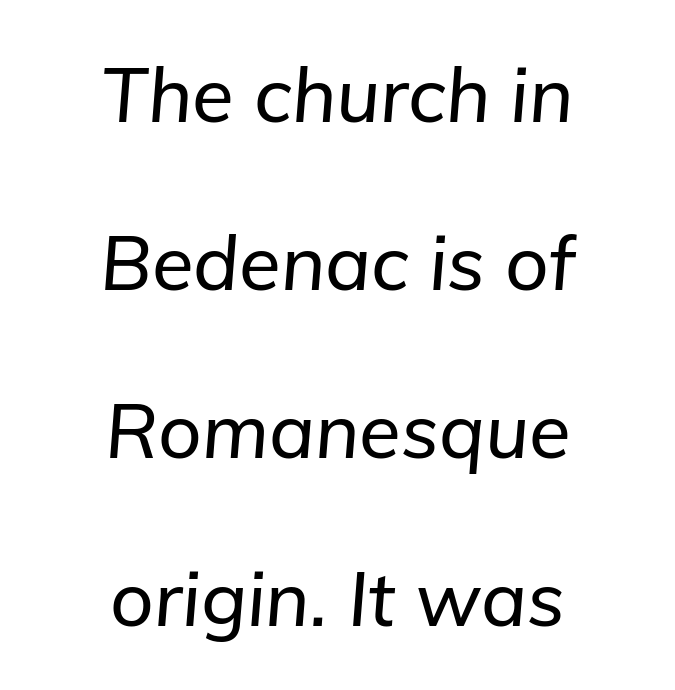
{"italic": "yes", "lean": "right", "slant_degrees": 5, "width": "normal", "stroke_contrast": "low", "x_height": "medium", "monospaced": "no", "underline": "no", "align": "center", "line_spacing": "loose", "line_spacing_ratio": 2.21, "letter_spacing": "normal", "letter_spacing_em": 0.0, "glyph_px": 76}
